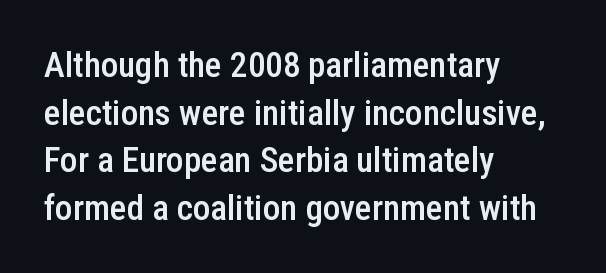
The image shows 35 px semibold, condensed sans-serif type, upright; set left-aligned, normal line spacing (1.36x), normal letter spacing, not underlined; low stroke contrast and a medium x-height.
